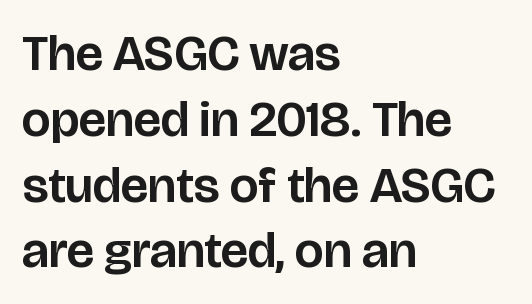
The image shows 51 px sans-serif type, upright; set left-aligned, normal line spacing (1.29x), normal letter spacing, not underlined; low stroke contrast and a large x-height.
